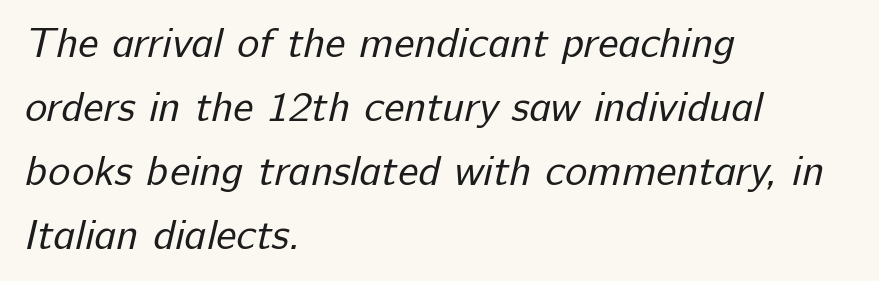
The image shows 42 px regular-weight sans-serif type; set left-aligned, normal line spacing (1.52x), normal letter spacing, not underlined; low stroke contrast and a medium x-height.
